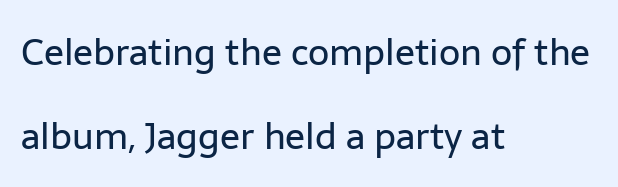
The image shows 37 px regular-weight sans-serif type, upright; set left-aligned, loose line spacing (2.27x), normal letter spacing, not underlined; low stroke contrast and a medium x-height.
